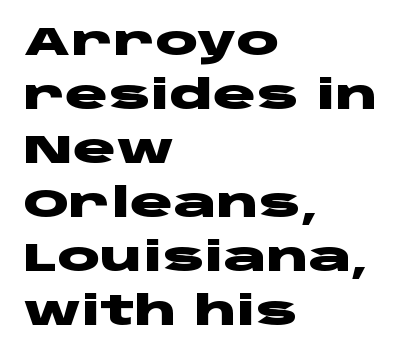
Q: Is the text bold? A: Yes.
Q: Is the text italic (slanted)? A: No, it is upright.
Q: Is the typeface a serif or a sans-serif typeface? A: Sans-serif.
Q: Is the text underlined? A: No.
Q: How is the paragraph aligned? A: Left-aligned.
Q: Is the spacing between letters normal or unusually wide? A: Normal.
Q: Is the spacing between lines tight, normal or loose? A: Normal.
Q: Width (condensed, normal, or wide)? A: Wide.
Q: Stroke contrast? A: Low.
Q: x-height? A: Large.
Q: Monospaced? A: No.
